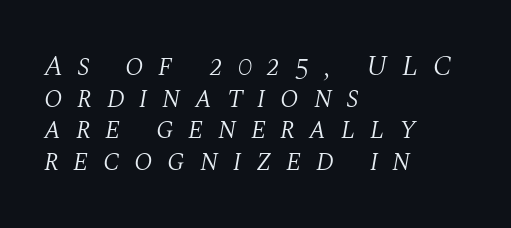
The image shows 29 px light serif type, italic (leaning right); set left-aligned, tight line spacing (1.09x), unusually wide letter spacing (+0.49 em), not underlined; medium stroke contrast and a large x-height.
